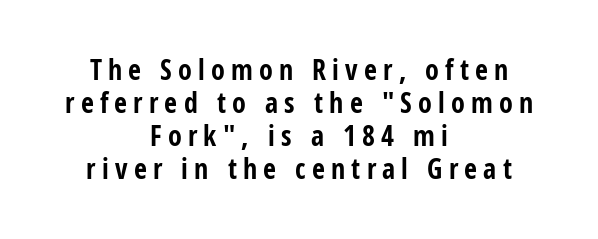
{"serif": "no", "italic": "no", "bold": "yes", "weight": "bold", "width": "condensed", "stroke_contrast": "low", "x_height": "medium", "monospaced": "no", "underline": "no", "align": "center", "line_spacing_ratio": 1.18, "letter_spacing": "wide", "letter_spacing_em": 0.22, "glyph_px": 28}
